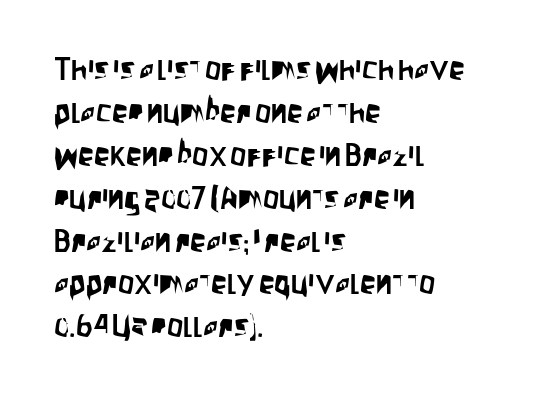
Q: Is the text italic (slanted)? A: No, it is upright.
Q: Is the typeface a serif or a sans-serif typeface? A: Sans-serif.
Q: Is the text underlined? A: No.
Q: How is the paragraph aligned? A: Left-aligned.
Q: Is the spacing between letters normal or unusually wide? A: Normal.
Q: Is the spacing between lines tight, normal or loose? A: Normal.
Q: Width (condensed, normal, or wide)? A: Condensed.
Q: Stroke contrast? A: Low.
Q: x-height? A: Large.
Q: Monospaced? A: No.
